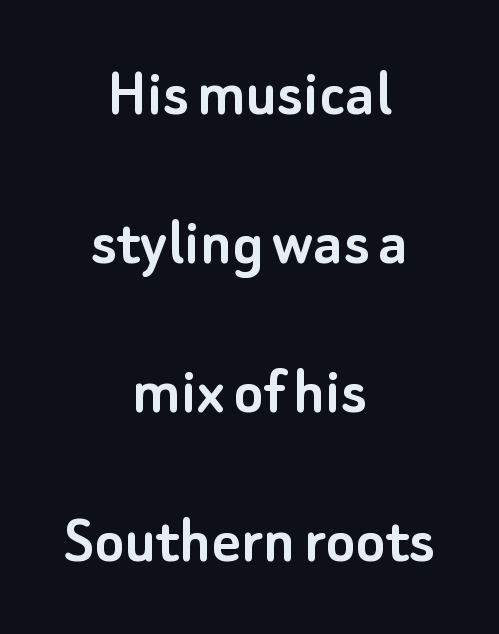
{"serif": "no", "italic": "no", "width": "normal", "stroke_contrast": "low", "x_height": "small", "monospaced": "no", "underline": "no", "align": "center", "line_spacing": "loose", "line_spacing_ratio": 2.13, "letter_spacing": "normal", "letter_spacing_em": 0.0, "glyph_px": 70}
